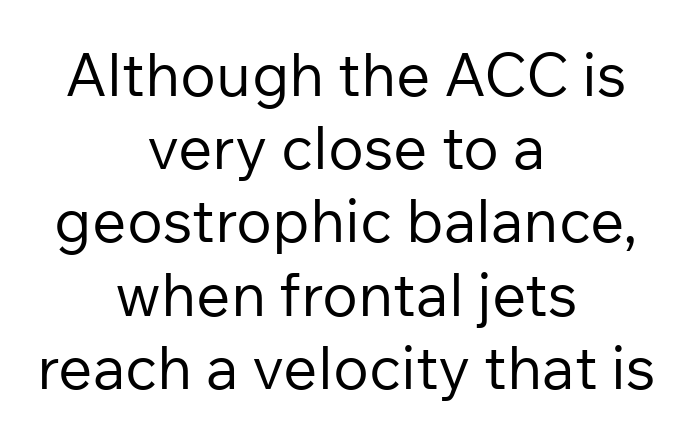
The image shows 60 px regular-weight sans-serif type, upright; set centered, line spacing 1.22x, normal letter spacing, not underlined; low stroke contrast and a medium x-height.
